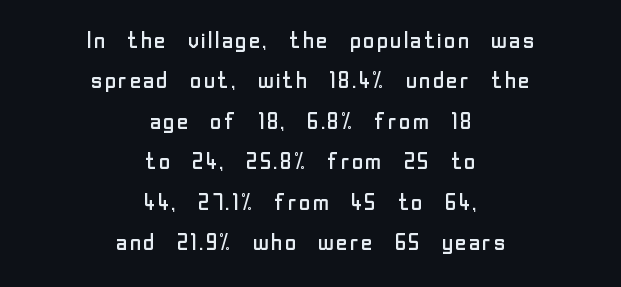
The image shows 23 px text type, upright; set centered, line spacing 1.76x, normal letter spacing, not underlined.
